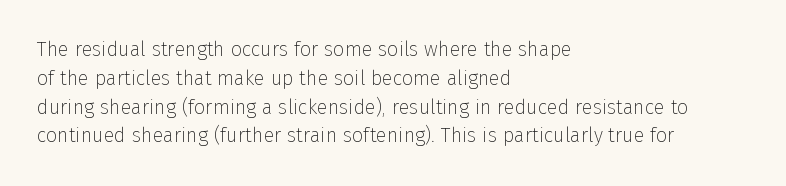
Q: Is the text bold? A: No.
Q: Is the text italic (slanted)? A: No, it is upright.
Q: Is the text underlined? A: No.
Q: How is the paragraph aligned? A: Left-aligned.
Q: Is the spacing between letters normal or unusually wide? A: Normal.
Q: Is the spacing between lines tight, normal or loose? A: Normal.
